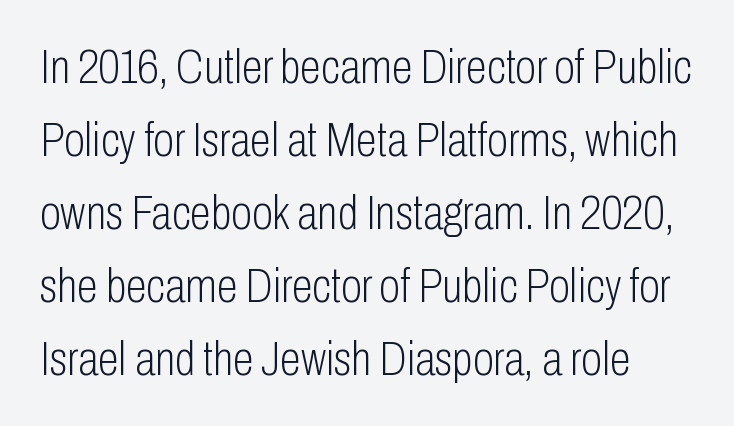
The image shows 48 px light, condensed sans-serif type, upright; set normal line spacing (1.52x), normal letter spacing, not underlined; low stroke contrast and a medium x-height.
